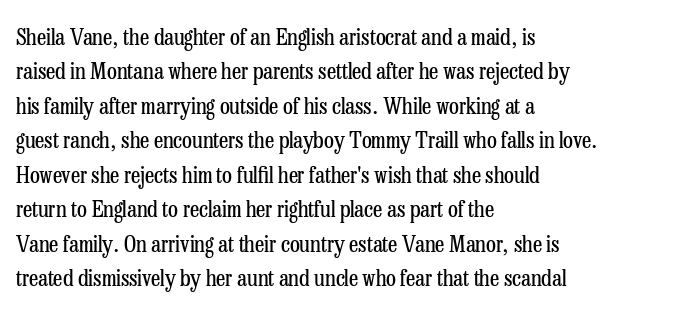
Observe the ordinary spacing: letters are neighbours, not strangers. Only glyphs here, with clear space below each row. Honestly, the row spacing looks completely unremarkable. No letter is thick-stroked: the sample isn't bold.
